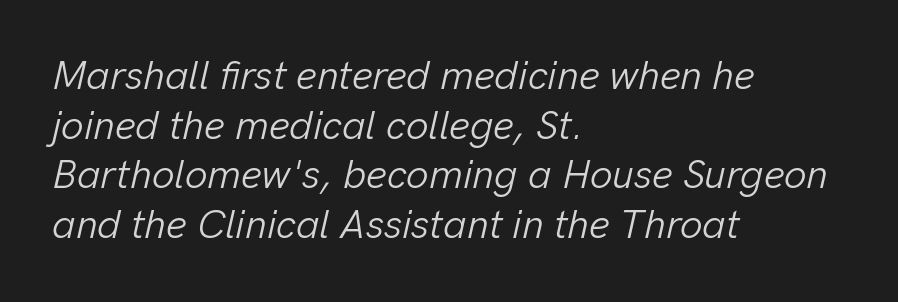
{"italic": "yes", "lean": "right", "slant_degrees": 13, "bold": "no", "weight": "light", "width": "normal", "stroke_contrast": "low", "x_height": "medium", "monospaced": "no", "underline": "no", "align": "left", "line_spacing_ratio": 1.24, "letter_spacing": "normal", "letter_spacing_em": 0.0, "glyph_px": 40}
